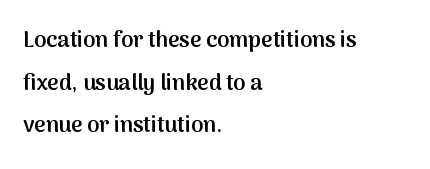
The image shows 22 px text type, upright; set left-aligned, loose line spacing (1.94x), normal letter spacing, not underlined.
